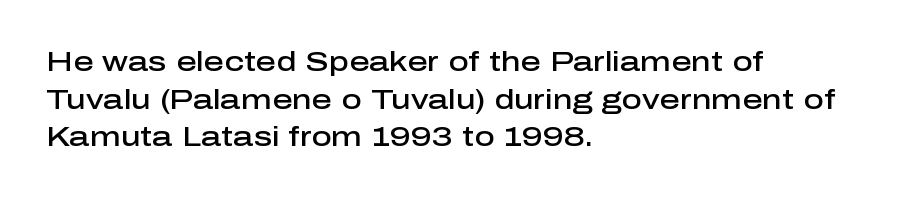
Q: Is the text bold? A: Semi-bold.
Q: Is the text italic (slanted)? A: No, it is upright.
Q: Is the typeface a serif or a sans-serif typeface? A: Sans-serif.
Q: Is the text underlined? A: No.
Q: How is the paragraph aligned? A: Left-aligned.
Q: Is the spacing between letters normal or unusually wide? A: Normal.
Q: Is the spacing between lines tight, normal or loose? A: Normal.
Q: Width (condensed, normal, or wide)? A: Normal.
Q: Stroke contrast? A: Low.
Q: x-height? A: Medium.
Q: Monospaced? A: No.
